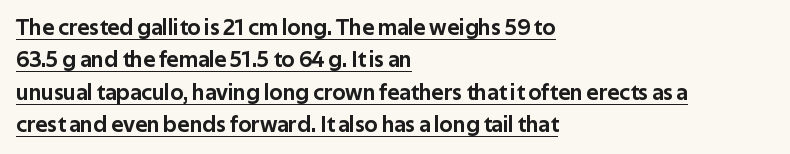
{"italic": "no", "underline": "yes", "align": "left", "line_spacing": "normal", "line_spacing_ratio": 1.41, "letter_spacing": "normal", "letter_spacing_em": 0.0, "glyph_px": 23}
